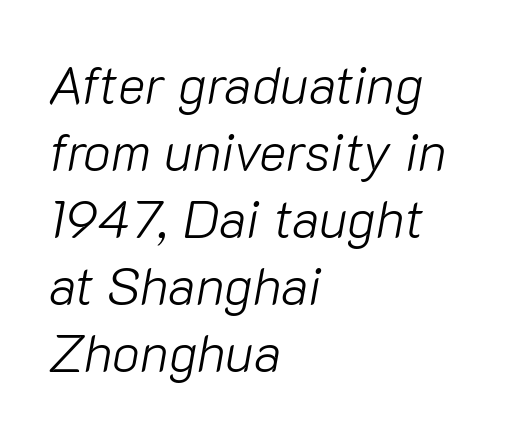
Students, observe: this is what conventionally led text looks like. Descender tails drop into unmarked territory. The gaps between neighbouring characters are ordinary and unremarkable. Emphasis-style slanted type is in use.
